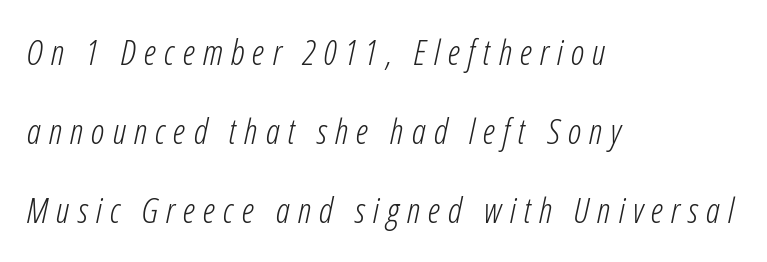
Q: Is the text bold? A: No.
Q: Is the text italic (slanted)? A: Yes, it leans right by about 12 degrees.
Q: Is the text underlined? A: No.
Q: How is the paragraph aligned? A: Left-aligned.
Q: Is the spacing between letters normal or unusually wide? A: Unusually wide.
Q: Is the spacing between lines tight, normal or loose? A: Loose.
Q: Width (condensed, normal, or wide)? A: Condensed.
Q: Stroke contrast? A: Low.
Q: x-height? A: Medium.
Q: Monospaced? A: No.
